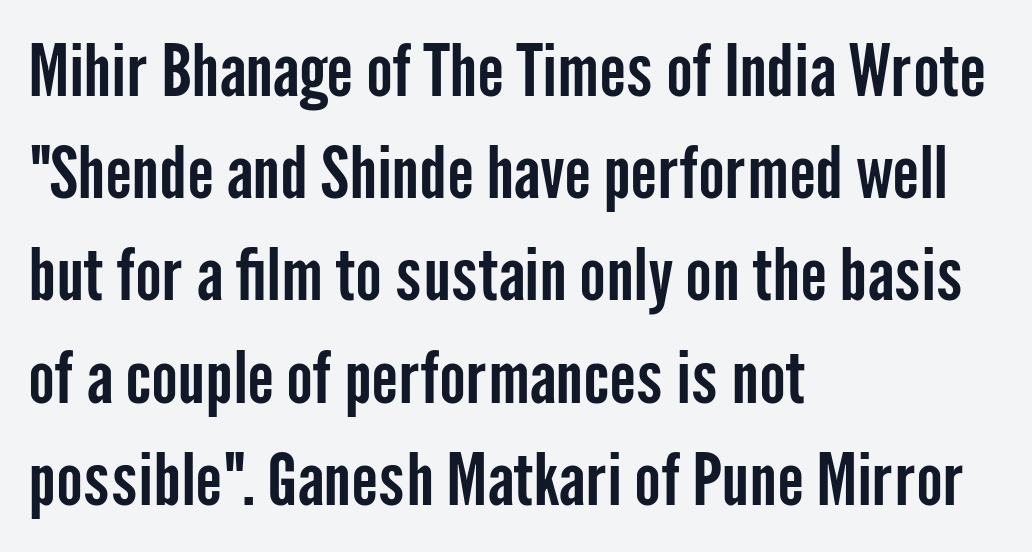
This rendering uses left alignment, leaving the right contour irregular. The area under the type is left untouched. Each letter keeps its own natural width here, so spacing adapts to shape. How are the letters spaced? Ordinarily, with no added tracking. A normal amount of white space separates one row of letters from the next.
